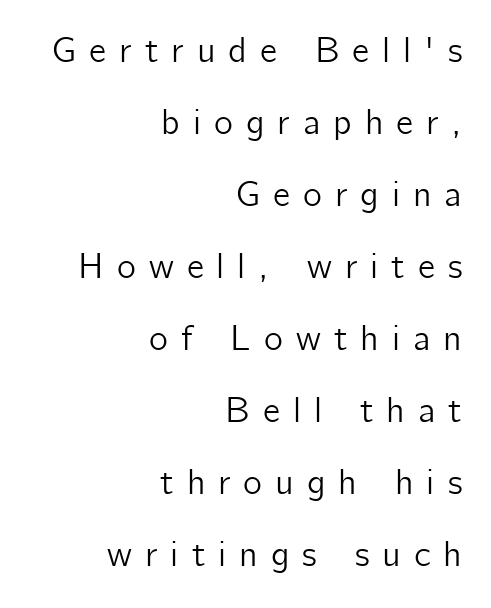
Q: Is the text italic (slanted)? A: No, it is upright.
Q: Is the typeface a serif or a sans-serif typeface? A: Sans-serif.
Q: Is the text underlined? A: No.
Q: How is the paragraph aligned? A: Right-aligned.
Q: Is the spacing between letters normal or unusually wide? A: Unusually wide.
Q: Is the spacing between lines tight, normal or loose? A: Loose.
Q: Width (condensed, normal, or wide)? A: Normal.
Q: Stroke contrast? A: Low.
Q: x-height? A: Medium.
Q: Monospaced? A: No.
